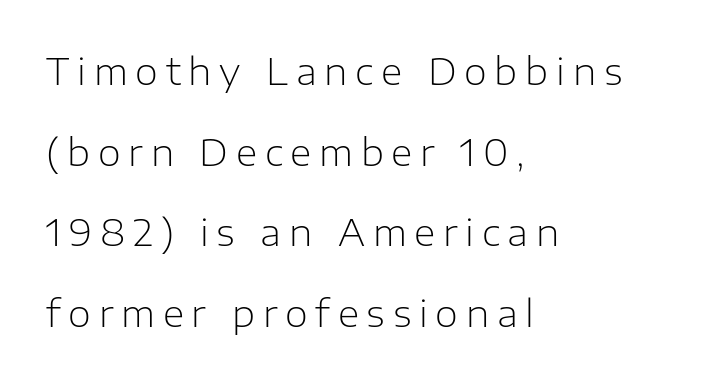
This block would shrink considerably if given ordinary leading; it's expanded now. The characters display no serif detailing; their extremities are plain. These lines are set flush left with a ragged right edge. Clear beneath every line of the passage. Tracking here is generous; glyphs stand well apart from one another. The face used here is proportionally spaced, like ordinary book or web type.
